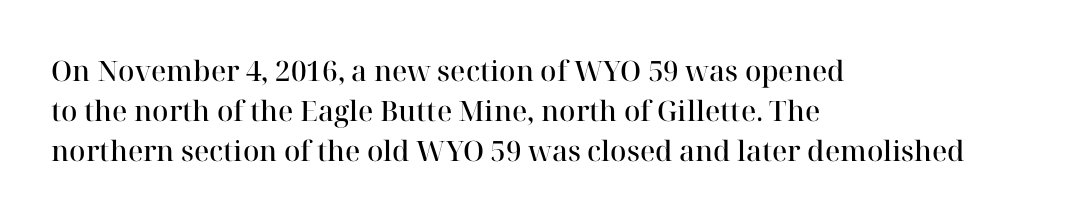
Are there feet on the stems? There are — it's a serif. Spacing verdict: proportional, widths tailored to each character. Each line starts at the same left margin while the right side varies. The typography opts for an upright posture over an oblique one. The gap between lines stays unmarked.
